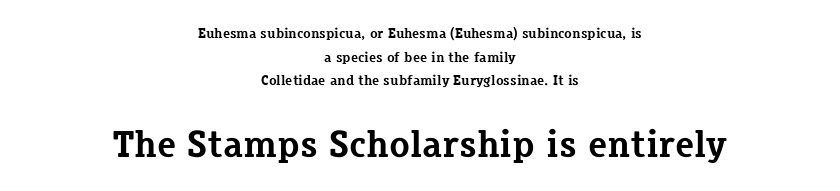
{"serif": "yes", "italic": "no", "bold": "yes", "weight": "bold", "width": "normal", "stroke_contrast": "low", "x_height": "medium", "monospaced": "no", "underline": "no", "align": "center", "line_spacing": "normal", "line_spacing_ratio": 1.68, "letter_spacing": "normal", "letter_spacing_em": 0.0, "larger_block": "second", "size_ratio": 2.71, "glyph_px": 38}
